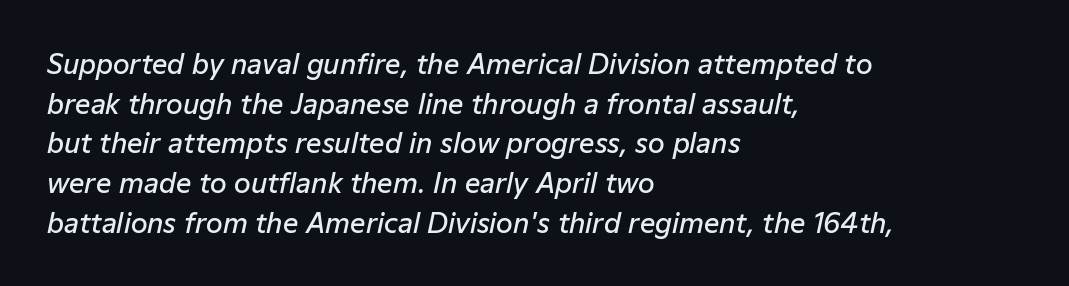
The image shows 27 px text type, italic (leaning right); set left-aligned, normal line spacing (1.47x), normal letter spacing, not underlined.
